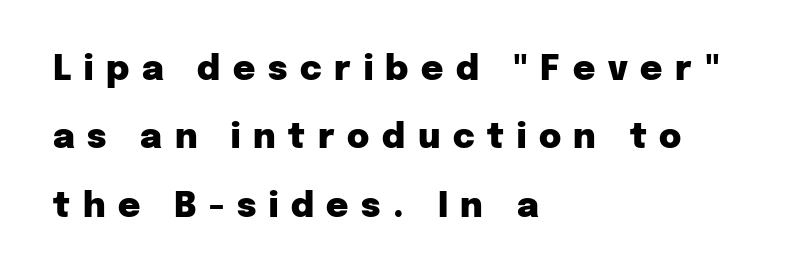
{"serif": "no", "italic": "no", "bold": "yes", "weight": "heavy", "width": "normal", "stroke_contrast": "low", "x_height": "medium", "monospaced": "no", "underline": "no", "align": "left", "line_spacing": "loose", "line_spacing_ratio": 2.01, "letter_spacing": "wide", "letter_spacing_em": 0.37, "glyph_px": 34}
